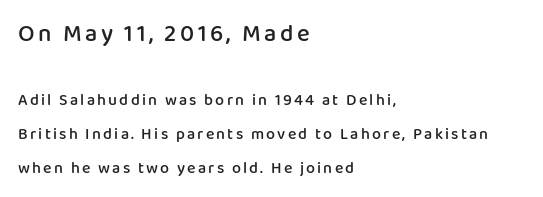
Rendered with straight, roman letterforms. Descenders hang freely into open space. Reading down the block, your eye returns to a fixed left position each line. Regarding leading, the lines here are spaced well apart. Students, this is semibold: more ink than regular, less than bold. These two chunks differ in scale, with the top chunk taking the larger measure.
